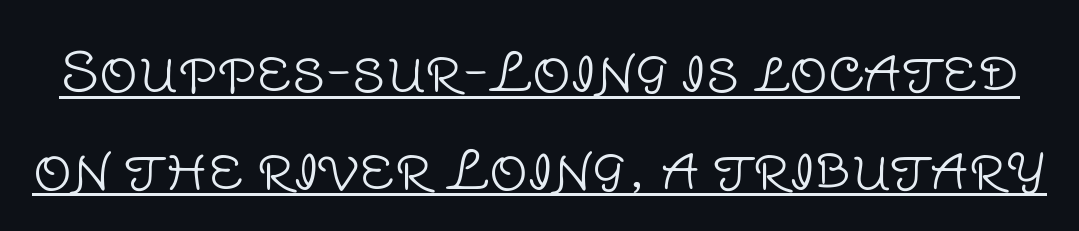
This sample has the flowing, uneven cadence of proportional lettering. The rendering keeps characters at their native spacing. Is this a heavy cut? Hardly; it is regular or lighter.
